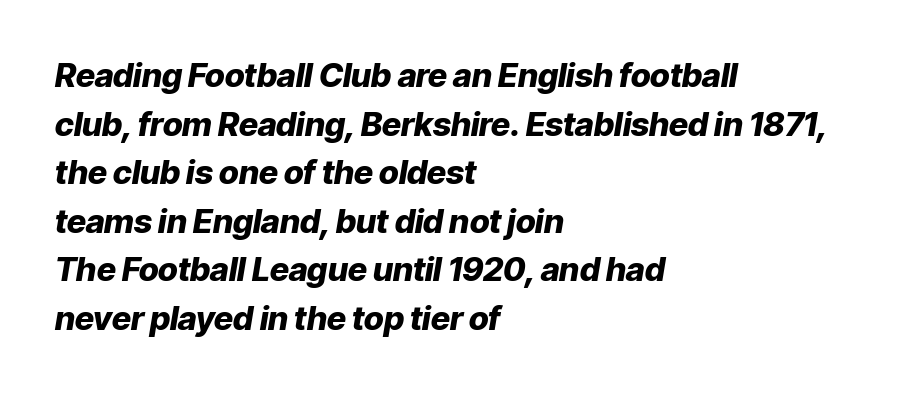
The image shows 33 px heavy type, italic (leaning right); set left-aligned, normal line spacing (1.47x), normal letter spacing, not underlined; low stroke contrast and a medium x-height.
